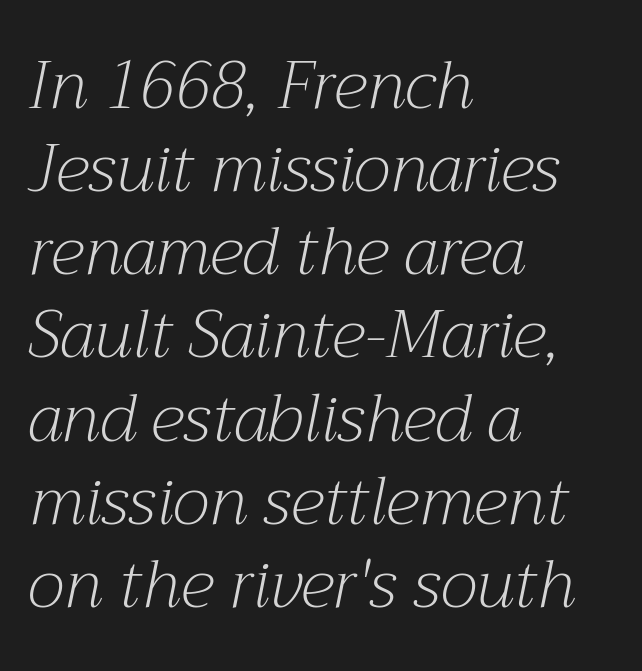
{"serif": "yes", "italic": "yes", "lean": "right", "slant_degrees": 12, "bold": "no", "weight": "light", "width": "normal", "stroke_contrast": "medium", "x_height": "medium", "monospaced": "no", "underline": "no", "align": "left", "line_spacing": "normal", "line_spacing_ratio": 1.26, "letter_spacing": "normal", "letter_spacing_em": 0.0, "glyph_px": 66}
